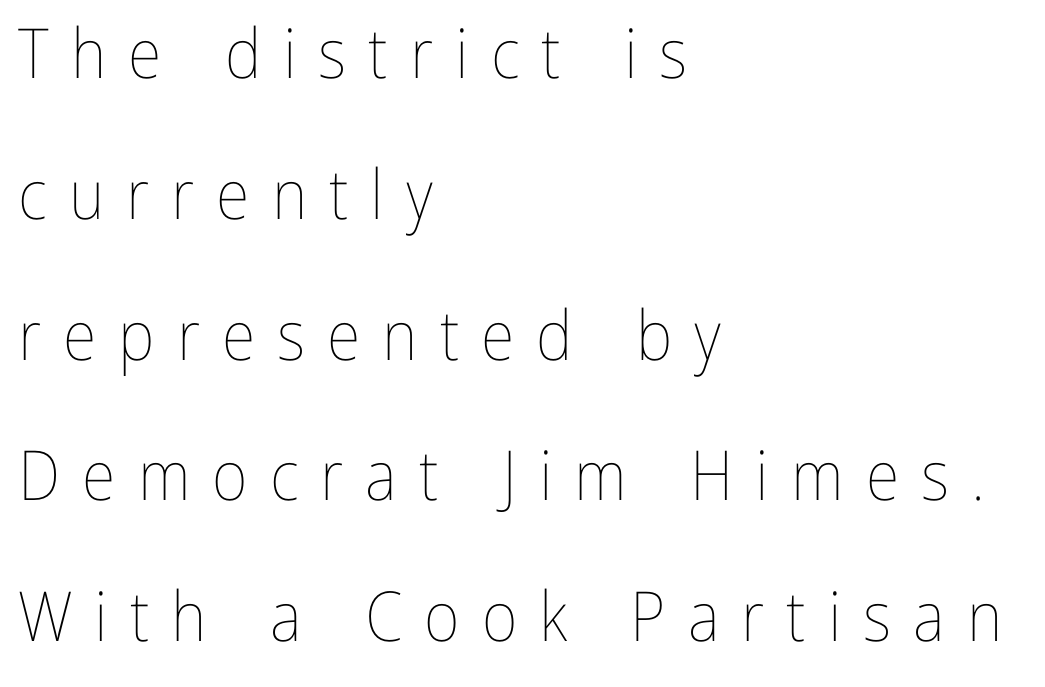
The words here are not underlined. Upright lettering throughout. These lines are rendered in a variable-pitch font. The rendering inserts visible extra space after every character.
